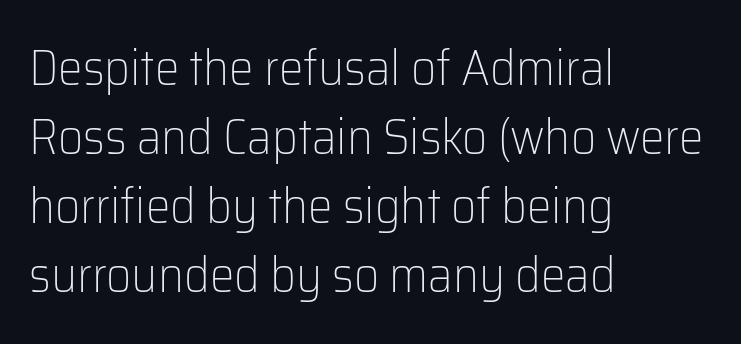
The image shows 49 px light sans-serif type, upright; set left-aligned, normal line spacing (1.41x), normal letter spacing, not underlined; low stroke contrast and a medium x-height.
